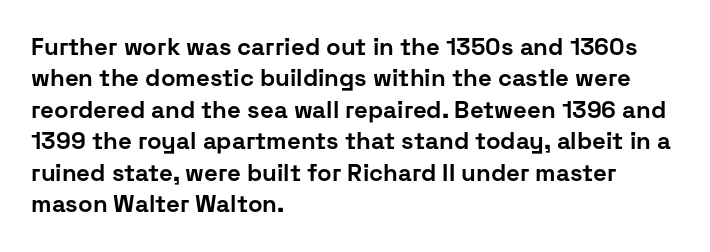
Caption: standard tracking, unaltered. In CSS terms this would be text-align: left. Unlike italic type, these characters show no tilt at all. A dark, heavy texture on the line: the type is bold.
